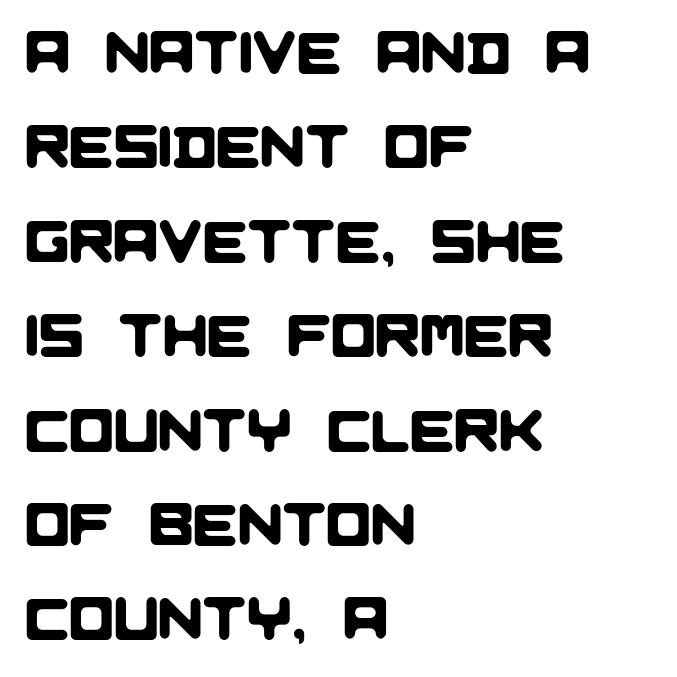
Q: Is the typeface a serif or a sans-serif typeface? A: Sans-serif.
Q: Is the text underlined? A: No.
Q: How is the paragraph aligned? A: Left-aligned.
Q: Is the spacing between letters normal or unusually wide? A: Normal.
Q: Is the spacing between lines tight, normal or loose? A: Normal.
Q: Width (condensed, normal, or wide)? A: Normal.
Q: Stroke contrast? A: Low.
Q: x-height? A: Large.
Q: Monospaced? A: No.
